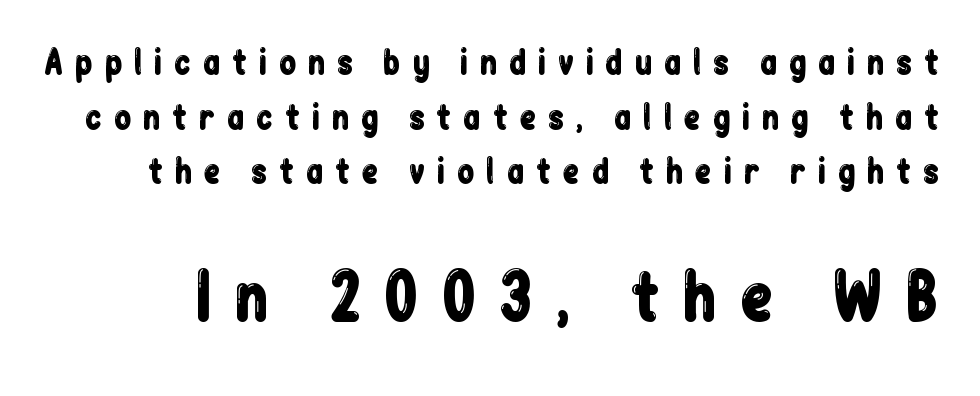
{"serif": "no", "italic": "no", "width": "condensed", "stroke_contrast": "low", "x_height": "medium", "monospaced": "no", "underline": "no", "line_spacing_ratio": 1.71, "letter_spacing": "wide", "letter_spacing_em": 0.34, "larger_block": "second", "size_ratio": 1.97, "glyph_px": 63}
